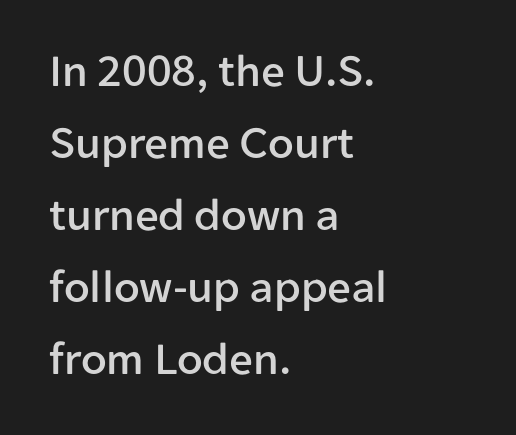
The letters advance in unequal steps, a hallmark of proportional type. Underlining? Definitely not there. The passage shown is typeset with a sans-serif family. A typesetter would call this zero additional tracking. Quick note: not italic, upright.
